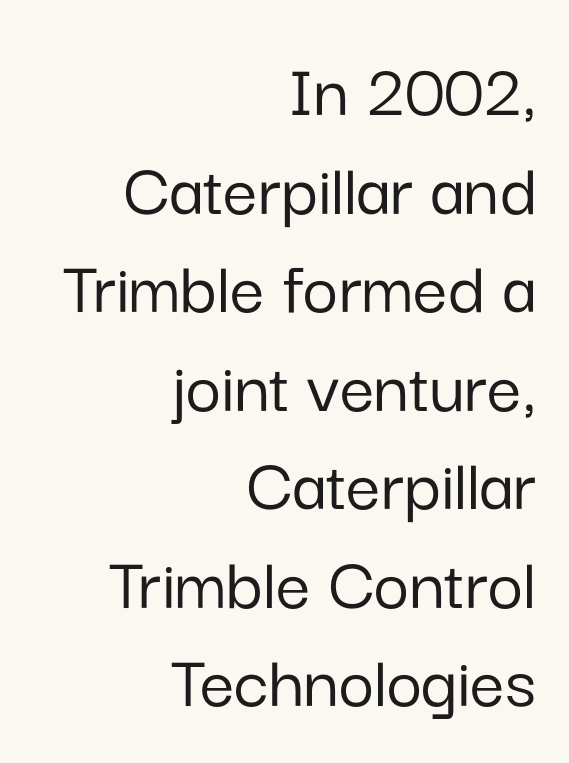
Q: Is the text italic (slanted)? A: No, it is upright.
Q: Is the typeface a serif or a sans-serif typeface? A: Sans-serif.
Q: Is the text underlined? A: No.
Q: How is the paragraph aligned? A: Right-aligned.
Q: Is the spacing between letters normal or unusually wide? A: Normal.
Q: Is the spacing between lines tight, normal or loose? A: Normal.
Q: Width (condensed, normal, or wide)? A: Normal.
Q: Stroke contrast? A: Low.
Q: x-height? A: Medium.
Q: Monospaced? A: No.
